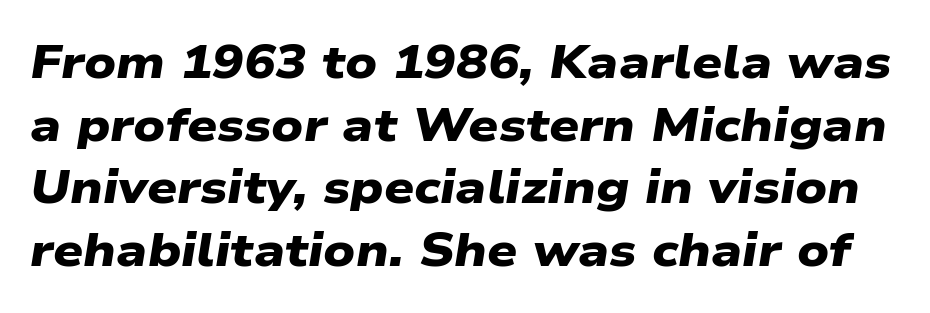
Here the designer chose a conventional face with non-uniform glyph widths. Honestly, the row spacing looks completely unremarkable. In terms of letterspacing, this is plain default setting. Chunky letters — that's bold for sure.
